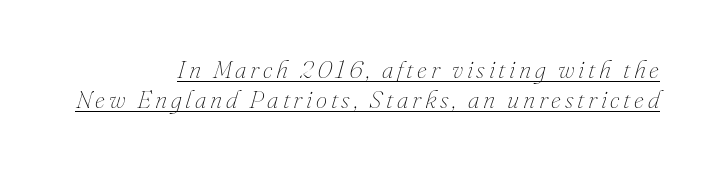
Q: Is the text bold? A: No.
Q: Is the text italic (slanted)? A: Yes, it leans right by about 16 degrees.
Q: Is the text underlined? A: Yes.
Q: How is the paragraph aligned? A: Right-aligned.
